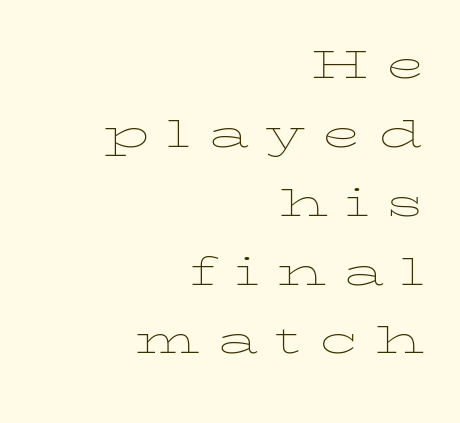
Q: Is the text bold? A: No.
Q: Is the text italic (slanted)? A: No, it is upright.
Q: Is the text underlined? A: No.
Q: How is the paragraph aligned? A: Right-aligned.
Q: Is the spacing between letters normal or unusually wide? A: Unusually wide.
Q: Is the spacing between lines tight, normal or loose? A: Normal.
Q: Width (condensed, normal, or wide)? A: Wide.
Q: Stroke contrast? A: Low.
Q: x-height? A: Medium.
Q: Monospaced? A: No.
